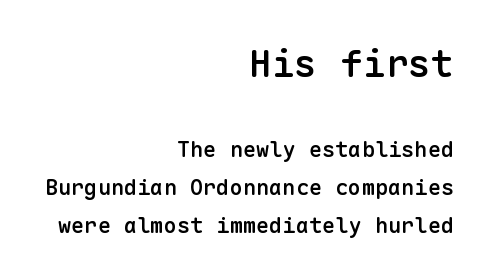
Q: Is the text bold? A: Semi-bold.
Q: Is the text italic (slanted)? A: No, it is upright.
Q: Is the typeface a serif or a sans-serif typeface? A: Sans-serif.
Q: Is the text underlined? A: No.
Q: How is the paragraph aligned? A: Right-aligned.
Q: Is the spacing between letters normal or unusually wide? A: Normal.
Q: Which block of text is set in a larger size, the first (top) or the second (bottom)? A: The first (top) one.
Q: Width (condensed, normal, or wide)? A: Normal.
Q: Stroke contrast? A: Low.
Q: x-height? A: Medium.
Q: Monospaced? A: Yes.
